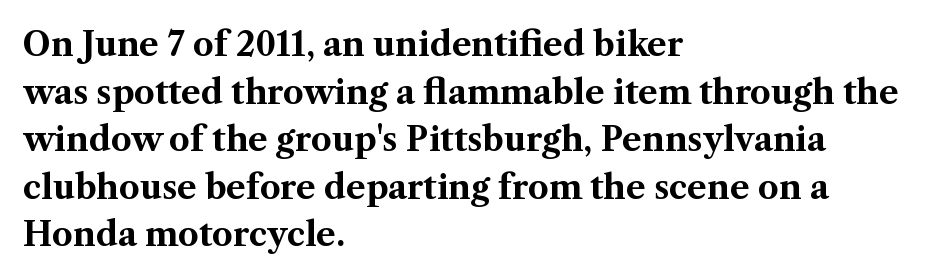
The line texture is even and compact thanks to regular tracking. The block of text has a typical density, with ordinary space between rows. Observe the serifs anchoring each vertical stroke in this sample. Stroke thickness is high; the sample reads as a true bold. Casual observation: everything's shoved over to the left. Plain, unruled lines of type.
